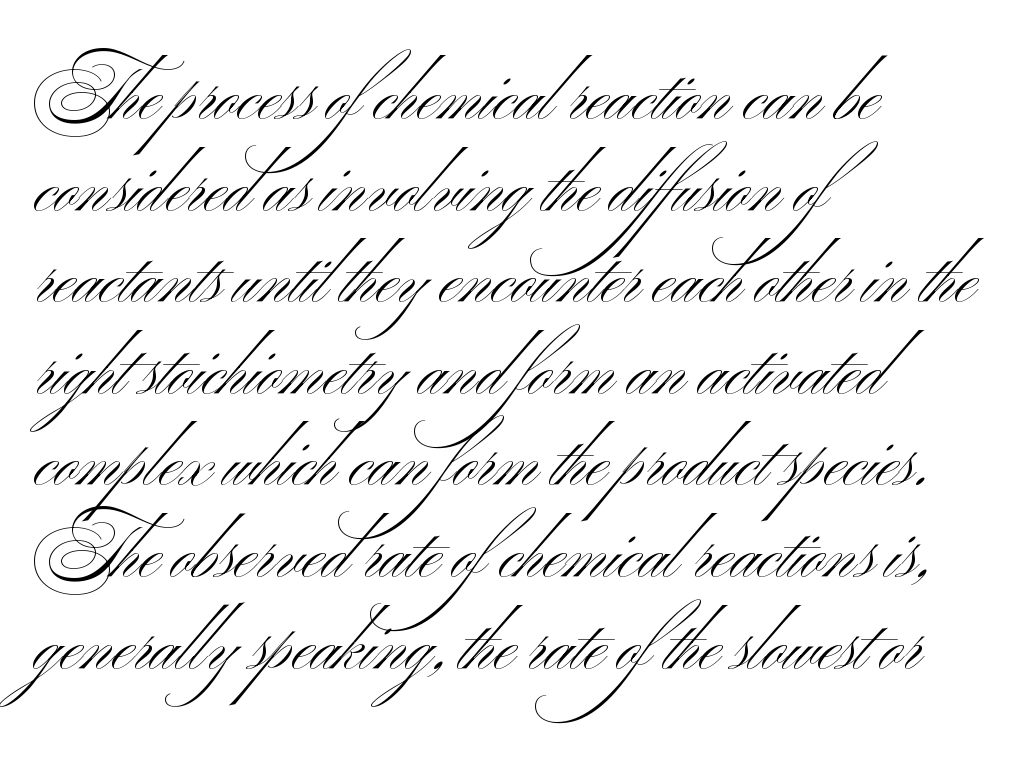
Tracking value appears to be zero — textbook default spacing. Stems here are at most as thick as an everyday book face. The face used here is proportionally spaced, like ordinary book or web type. Typeset ragged right — the left edge is the straight one.
